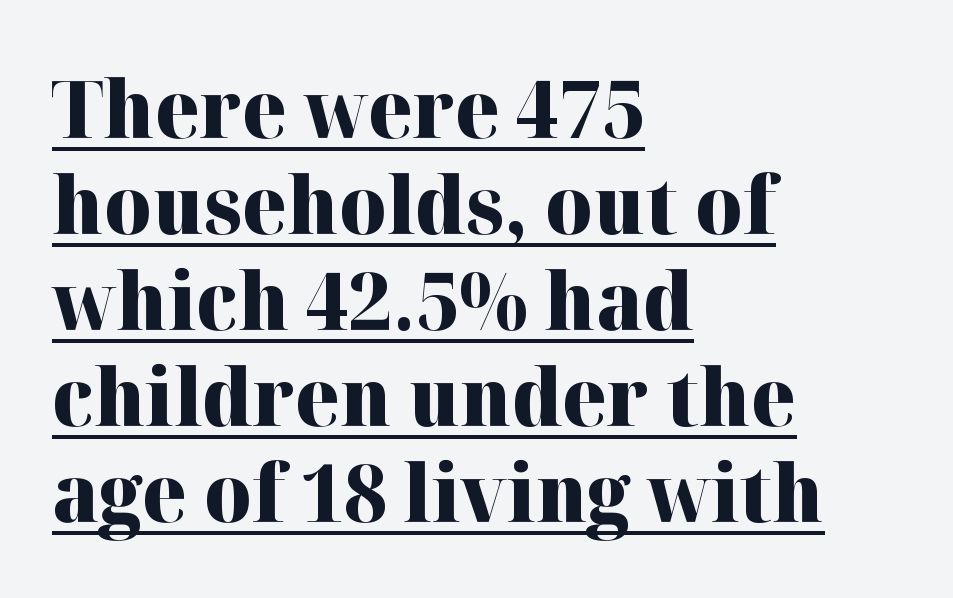
The image shows 80 px heavy serif type, upright; set left-aligned, line spacing 1.2x, normal letter spacing, underlined; high stroke contrast and a medium x-height.
